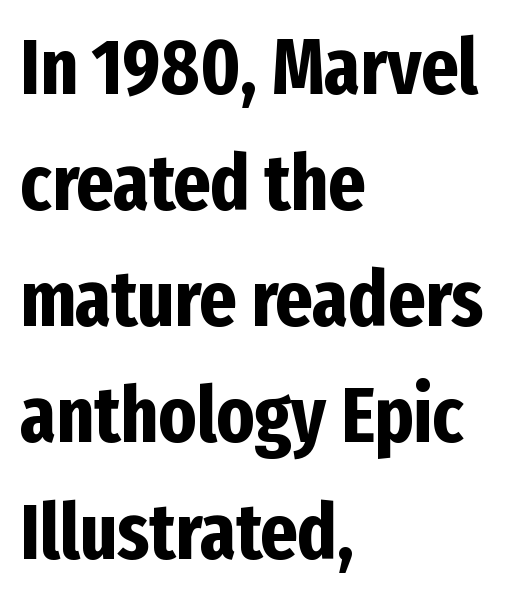
The image shows 79 px bold, condensed sans-serif type, upright; set left-aligned, normal line spacing (1.47x), normal letter spacing, not underlined; low stroke contrast and a medium x-height.
